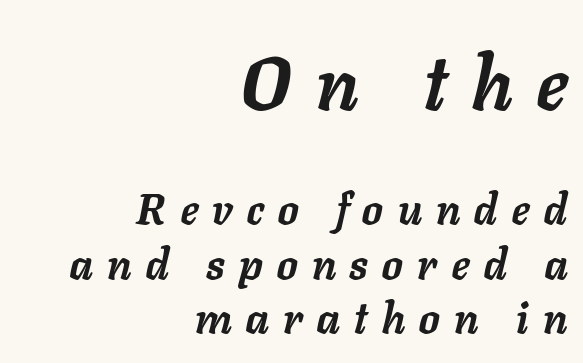
The image shows 75 px semibold type, italic (leaning right); set right-aligned, normal line spacing (1.26x), unusually wide letter spacing (+0.34 em), not underlined; the first (top) block is 1.74x larger; low stroke contrast and a medium x-height.
